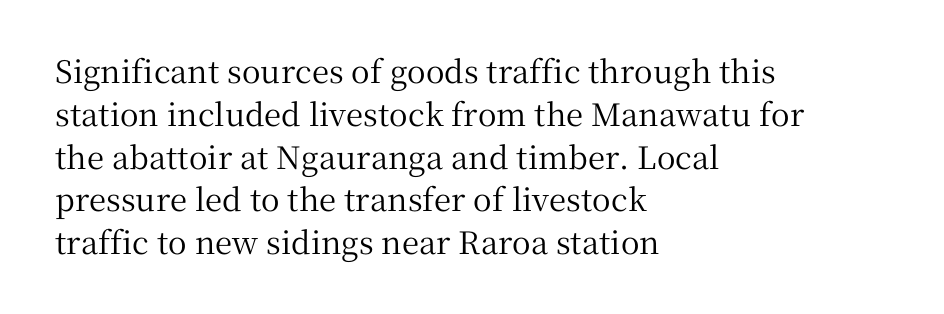
Standard letterfit; no display-style spreading of the glyphs. Whoever set this chose a conventional vertical rhythm. The letters carry serifs — small finishing strokes at the ends of their stems. Ascenders rise straight up at ninety degrees. Is this a fixed-width face? No — the glyphs have proportional, varying widths. The strip under each line holds only bare page.
